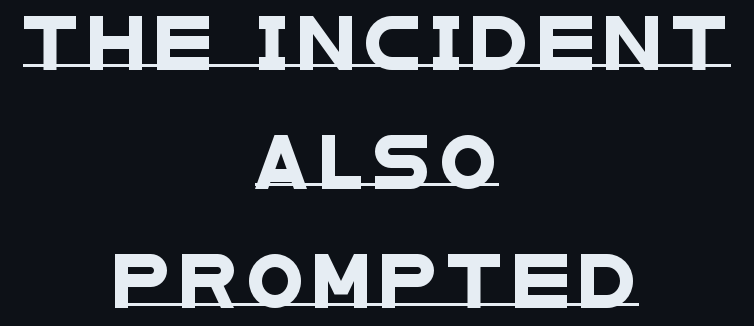
{"serif": "no", "width": "wide", "stroke_contrast": "low", "x_height": "large", "monospaced": "no", "underline": "yes", "align": "center", "line_spacing": "loose", "line_spacing_ratio": 2.29, "glyph_px": 52}
